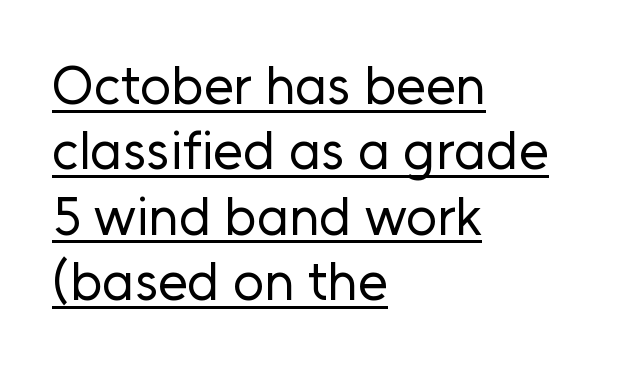
Q: Is the text bold? A: No.
Q: Is the text italic (slanted)? A: No, it is upright.
Q: Is the typeface a serif or a sans-serif typeface? A: Sans-serif.
Q: Is the text underlined? A: Yes.
Q: How is the paragraph aligned? A: Left-aligned.
Q: Is the spacing between letters normal or unusually wide? A: Normal.
Q: Width (condensed, normal, or wide)? A: Normal.
Q: Stroke contrast? A: Low.
Q: x-height? A: Medium.
Q: Monospaced? A: No.
